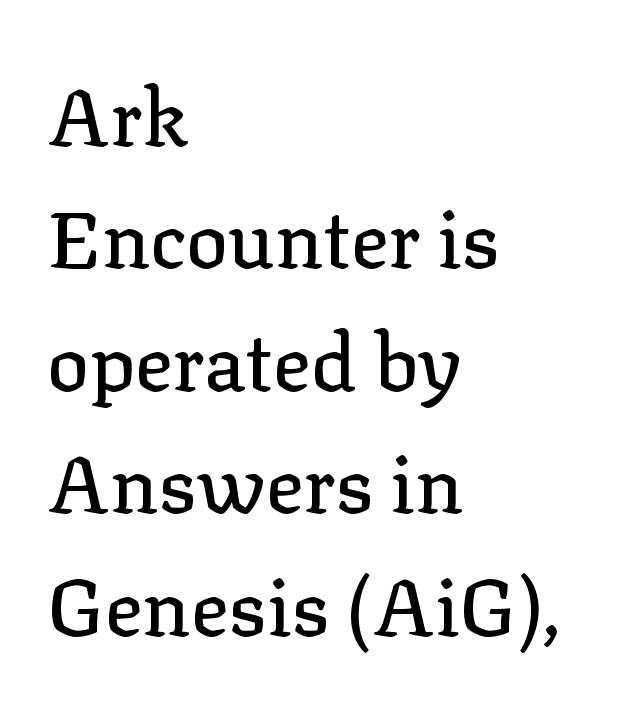
The image shows 79 px serif type, upright; set left-aligned, normal line spacing (1.55x), normal letter spacing, not underlined; low stroke contrast and a medium x-height.
